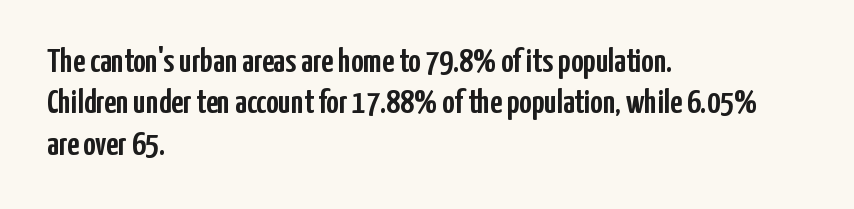
The image shows 34 px condensed sans-serif type, upright; set left-aligned, line spacing 1.22x, normal letter spacing, not underlined; low stroke contrast and a medium x-height.
